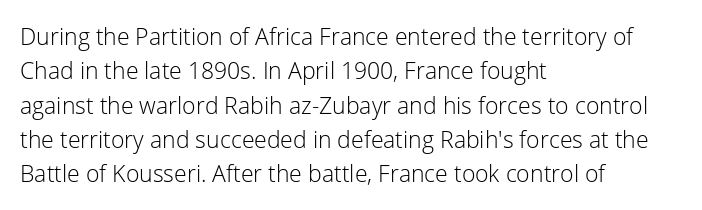
The image shows 23 px text type, upright; set left-aligned, normal line spacing (1.49x), normal letter spacing, not underlined.
